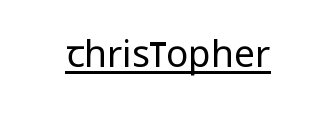
Q: Is the text bold? A: No.
Q: Is the text italic (slanted)? A: No, it is upright.
Q: Is the typeface a serif or a sans-serif typeface? A: Sans-serif.
Q: Is the text underlined? A: Yes.
Q: Is the spacing between letters normal or unusually wide? A: Normal.
Q: Width (condensed, normal, or wide)? A: Condensed.
Q: Stroke contrast? A: Low.
Q: x-height? A: Large.
Q: Monospaced? A: No.
